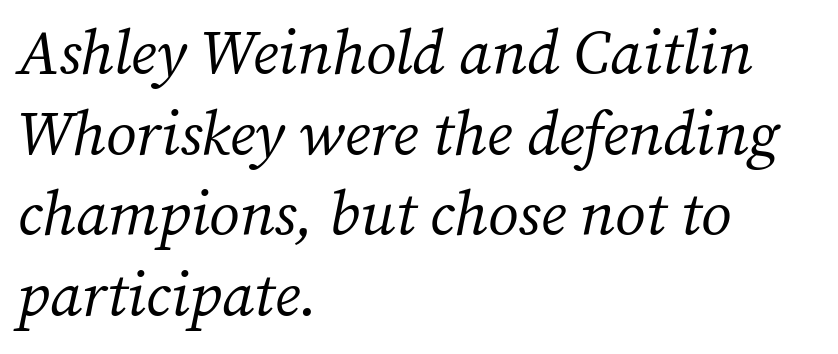
{"serif": "yes", "italic": "yes", "lean": "right", "slant_degrees": 12, "bold": "no", "weight": "regular", "width": "normal", "stroke_contrast": "medium", "x_height": "medium", "monospaced": "no", "underline": "no", "align": "left", "line_spacing": "normal", "line_spacing_ratio": 1.3, "letter_spacing": "normal", "letter_spacing_em": 0.0, "glyph_px": 62}
